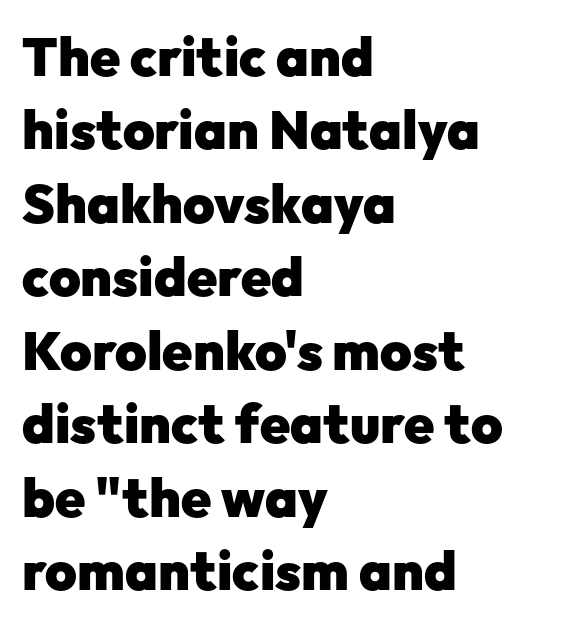
The image shows 54 px heavy sans-serif type, upright; set left-aligned, normal line spacing (1.36x), normal letter spacing, not underlined; low stroke contrast and a medium x-height.
